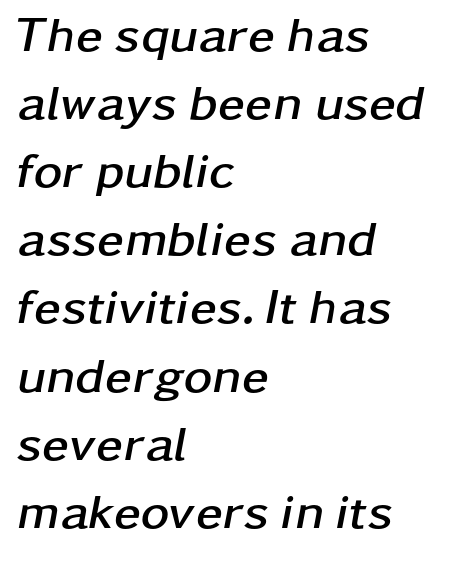
Notice how the stems are inclined rather than vertical — that's the hallmark of italics. The passage shown has conventional tracking throughout. The block of text has a typical density, with ordinary space between rows. Chunky letters — that's bold for sure. Line starts are locked; line ends wander.
